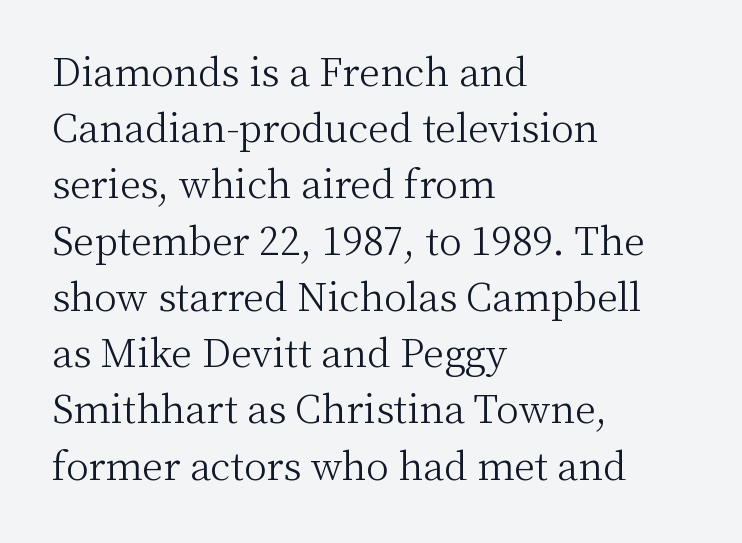
The image shows 38 px light serif type, upright; set left-aligned, normal line spacing (1.48x), normal letter spacing, not underlined; medium stroke contrast and a medium x-height.
